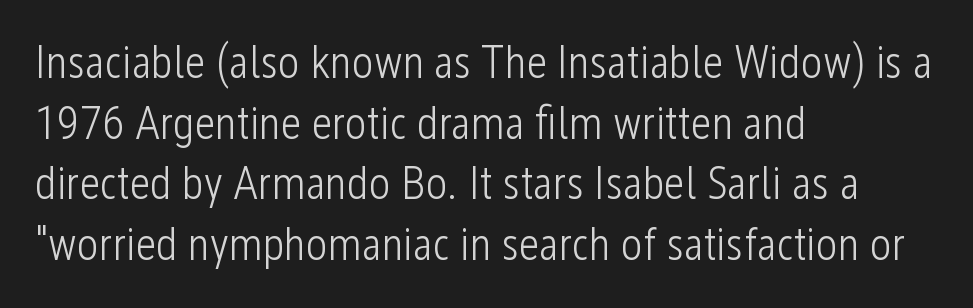
{"serif": "no", "italic": "no", "bold": "no", "weight": "light", "width": "condensed", "stroke_contrast": "low", "x_height": "medium", "monospaced": "no", "underline": "no", "align": "left", "line_spacing": "normal", "line_spacing_ratio": 1.32, "letter_spacing": "normal", "letter_spacing_em": 0.0, "glyph_px": 46}
